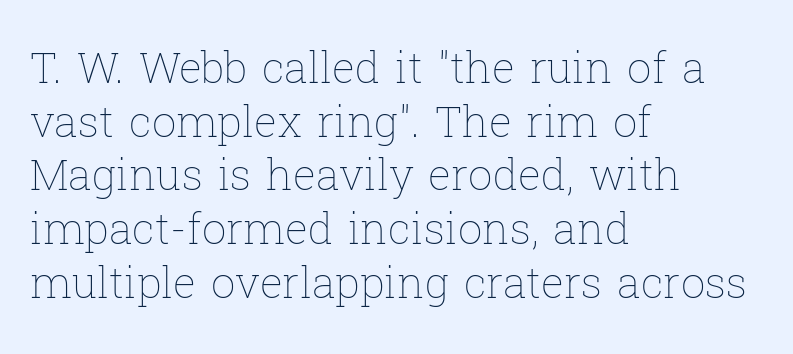
Q: Is the text bold? A: No.
Q: Is the text italic (slanted)? A: No, it is upright.
Q: Is the text underlined? A: No.
Q: How is the paragraph aligned? A: Left-aligned.
Q: Is the spacing between letters normal or unusually wide? A: Normal.
Q: Is the spacing between lines tight, normal or loose? A: Normal.
Q: Width (condensed, normal, or wide)? A: Normal.
Q: Stroke contrast? A: Low.
Q: x-height? A: Medium.
Q: Monospaced? A: No.
